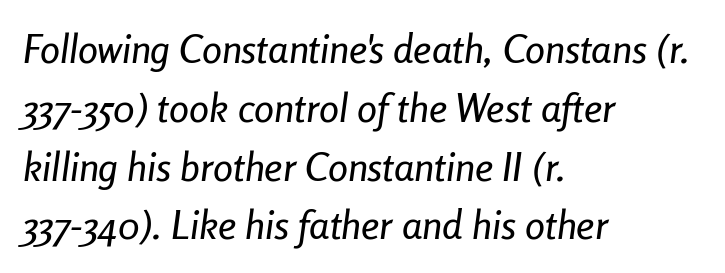
Notice how descenders clear the ascenders below comfortably — that's standard leading. Slanted lettering throughout. These lines are rendered in a variable-pitch font. Is the letter spacing exaggerated? No — it looks like the ordinary default.
